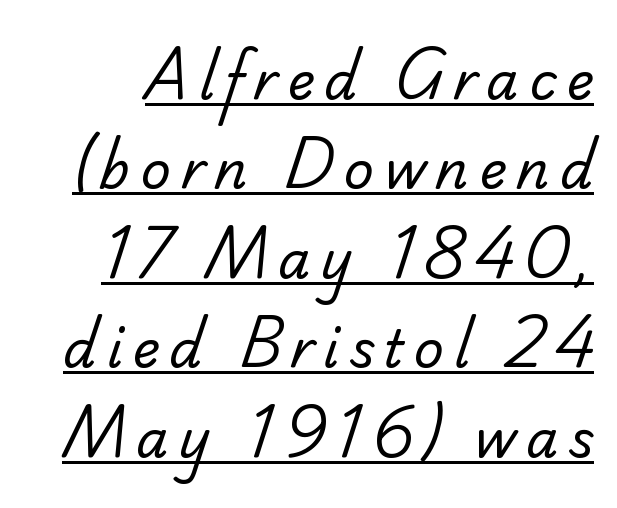
{"serif": "yes", "bold": "no", "weight": "regular", "width": "normal", "stroke_contrast": "low", "x_height": "small", "monospaced": "no", "underline": "yes", "line_spacing_ratio": 1.72, "glyph_px": 52}
